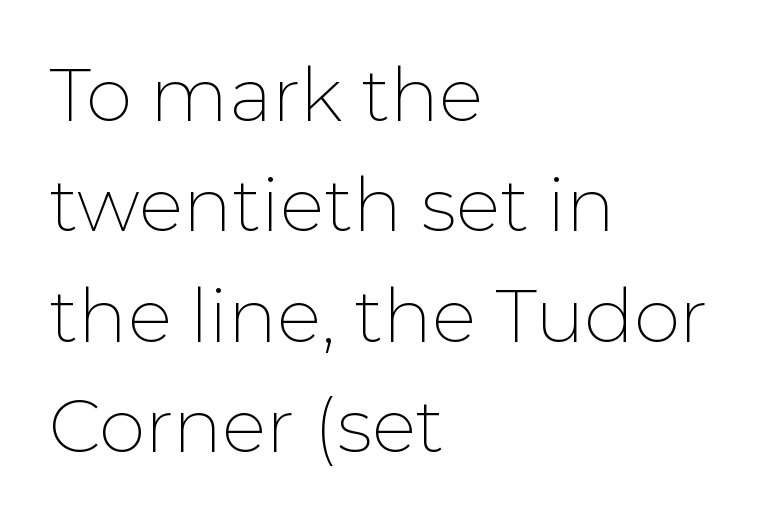
Q: Is the text bold? A: No.
Q: Is the text italic (slanted)? A: No, it is upright.
Q: Is the typeface a serif or a sans-serif typeface? A: Sans-serif.
Q: Is the text underlined? A: No.
Q: How is the paragraph aligned? A: Left-aligned.
Q: Is the spacing between letters normal or unusually wide? A: Normal.
Q: Is the spacing between lines tight, normal or loose? A: Normal.
Q: Width (condensed, normal, or wide)? A: Normal.
Q: Stroke contrast? A: Low.
Q: x-height? A: Medium.
Q: Monospaced? A: No.
